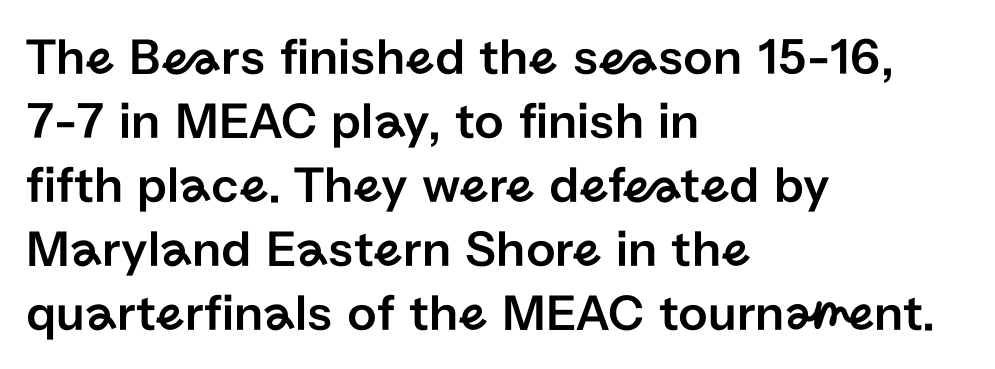
{"serif": "no", "italic": "no", "width": "normal", "stroke_contrast": "low", "x_height": "medium", "monospaced": "no", "underline": "no", "align": "left", "line_spacing_ratio": 1.23, "letter_spacing": "normal", "letter_spacing_em": 0.0, "glyph_px": 52}
